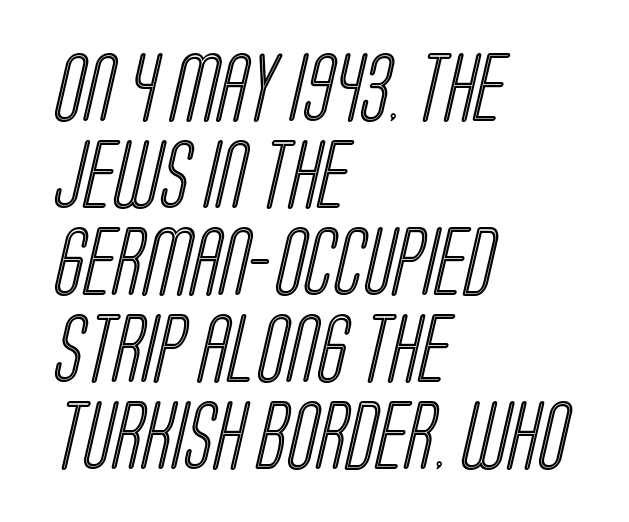
Summary of vertical rhythm: regular, with standard interline spacing. Only glyphs here, with clear space below each row. Honestly, the letter spacing is just normal — you wouldn't notice it. The face used here is proportionally spaced, like ordinary book or web type. Caption: multi-line text, flush left, ragged right.
